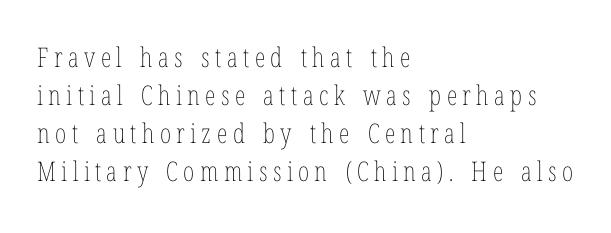
The image shows 27 px text type, upright; set left-aligned, normal line spacing (1.41x), unusually wide letter spacing (+0.2 em), not underlined.
